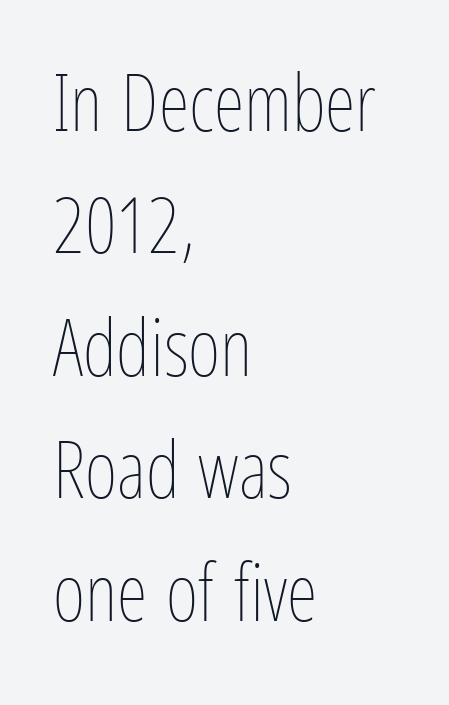
The image shows 79 px thin, condensed type, upright; set left-aligned, normal line spacing (1.55x), normal letter spacing, not underlined; low stroke contrast and a medium x-height.
